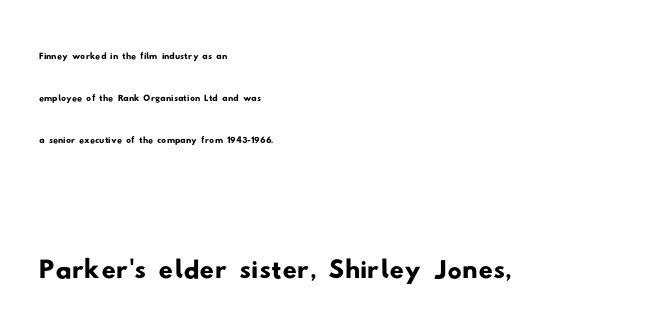
{"serif": "no", "width": "wide", "stroke_contrast": "low", "x_height": "small", "monospaced": "no", "underline": "no", "align": "left", "line_spacing_ratio": 1.74, "letter_spacing": "normal", "letter_spacing_em": 0.0, "larger_block": "second", "size_ratio": 2.96, "glyph_px": 71}
